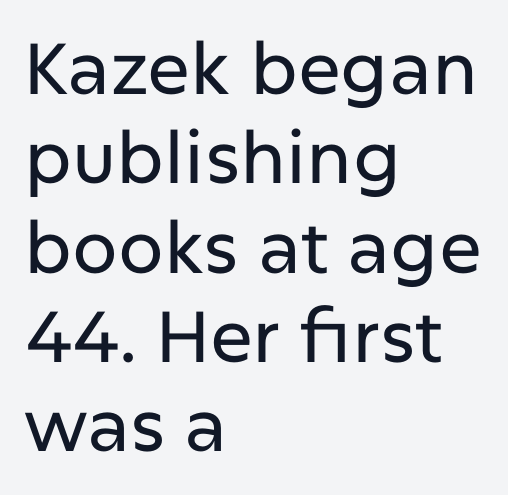
Q: Is the text italic (slanted)? A: No, it is upright.
Q: Is the typeface a serif or a sans-serif typeface? A: Sans-serif.
Q: Is the text underlined? A: No.
Q: How is the paragraph aligned? A: Left-aligned.
Q: Is the spacing between letters normal or unusually wide? A: Normal.
Q: Width (condensed, normal, or wide)? A: Normal.
Q: Stroke contrast? A: Low.
Q: x-height? A: Medium.
Q: Monospaced? A: No.
